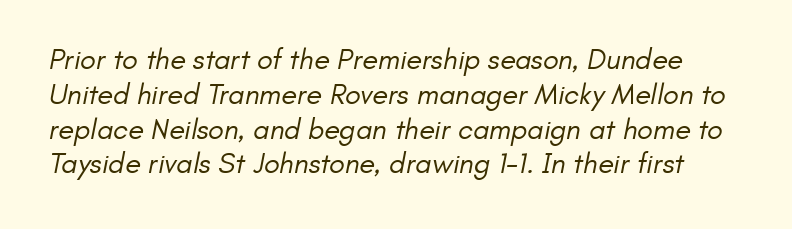
Vertical stems look standard width or narrower in stroke. The passage shown is not underscored anywhere. This sample uses a sans-serif face. Spacing between characters is what you'd get straight out of the box.
